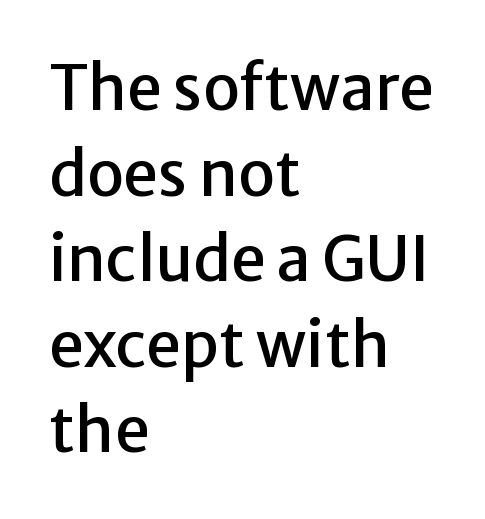
Spacing verdict: proportional, widths tailored to each character. The rendering anchors every line to the left-hand side. Stroke terminals: plain, sans-serif. Regular leading. The passage shown is not underscored anywhere.
